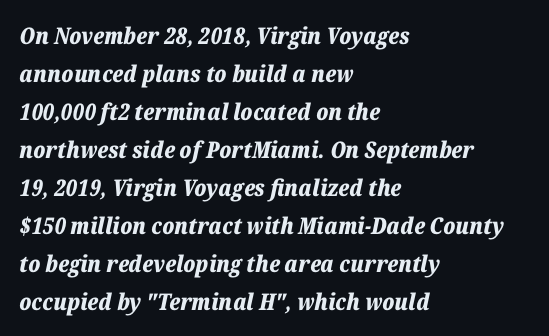
Quick note: interline space is typical. Characters are canted at an angle relative to the baseline's perpendicular. The string is rendered with underlining switched off. The gaps between neighbouring characters are ordinary and unremarkable. Compared with an ordinary text face, these strokes are far heavier — a full bold. A classic flush-left, rag-right setting is used for this passage.
